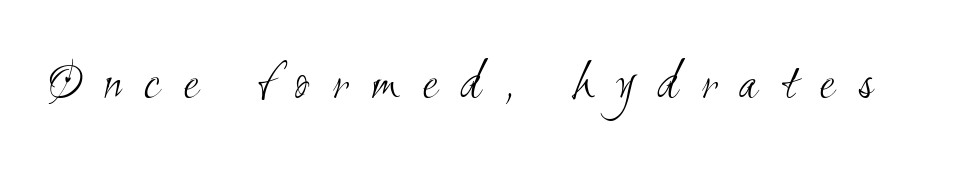
Q: Is the text bold? A: No.
Q: Is the typeface a serif or a sans-serif typeface? A: Sans-serif.
Q: Is the text underlined? A: No.
Q: Is the spacing between letters normal or unusually wide? A: Unusually wide.
Q: Width (condensed, normal, or wide)? A: Condensed.
Q: Stroke contrast? A: Medium.
Q: x-height? A: Small.
Q: Monospaced? A: No.
